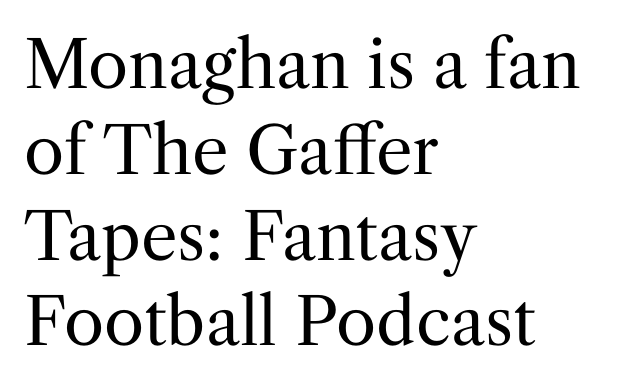
{"serif": "yes", "italic": "no", "bold": "no", "weight": "regular", "width": "normal", "stroke_contrast": "medium", "x_height": "medium", "monospaced": "no", "underline": "no", "align": "left", "line_spacing": "normal", "line_spacing_ratio": 1.32, "letter_spacing": "normal", "letter_spacing_em": 0.0, "glyph_px": 65}
